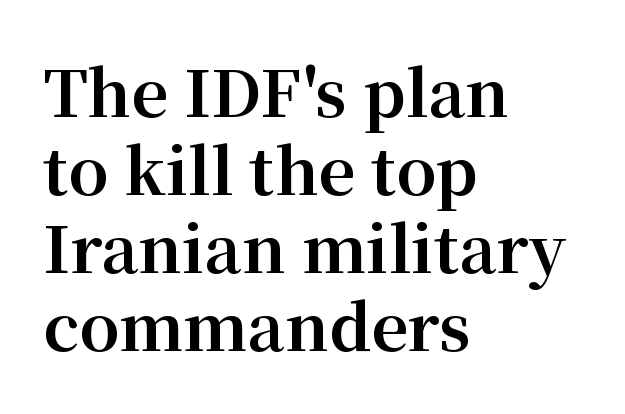
The image shows 64 px bold serif type, upright; set left-aligned, line spacing 1.22x, normal letter spacing, not underlined; medium stroke contrast and a medium x-height.
